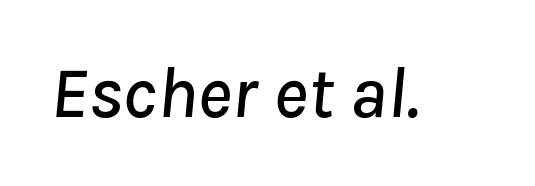
The image shows 73 px text type, italic (leaning right); set normal letter spacing, not underlined; low stroke contrast and a medium x-height.
